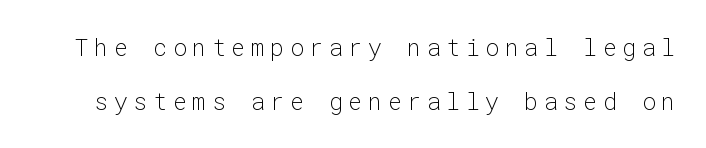
The font sits on the lighter half of the weight spectrum, regular included. Only glyphs here, with clear space below each row. In terms of letterspacing, this is a distinctly airy, spread setting. Do the letters lean? They stand straight. This sample trades compactness for vertical openness between lines.
